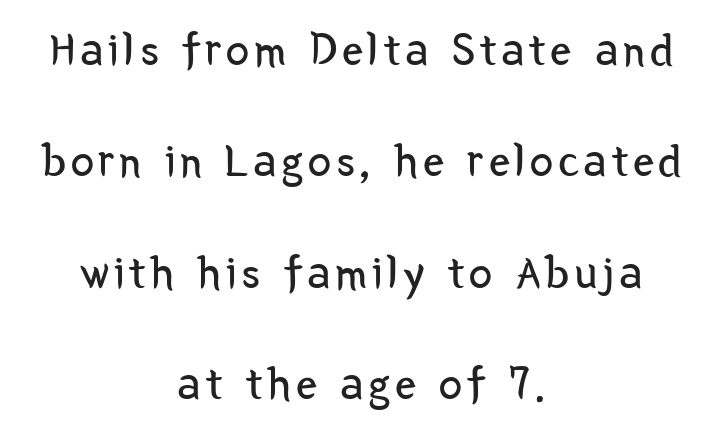
The image shows 47 px regular-weight, condensed sans-serif type, upright; set centered, loose line spacing (2.37x), not underlined; low stroke contrast and a medium x-height.
